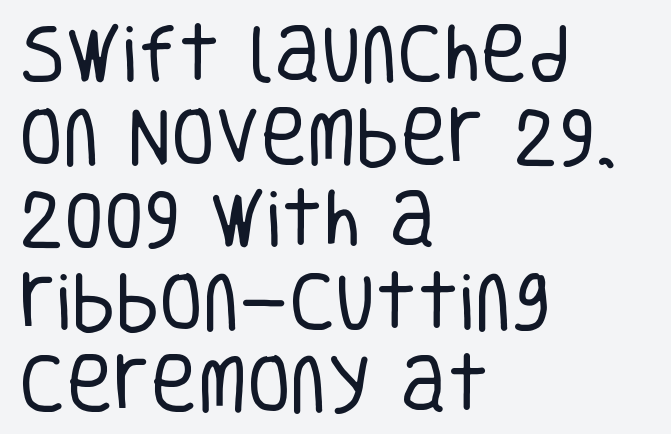
The image shows 64 px regular-weight, condensed sans-serif type, upright; set left-aligned, normal line spacing (1.29x), normal letter spacing, not underlined; low stroke contrast and a large x-height.
